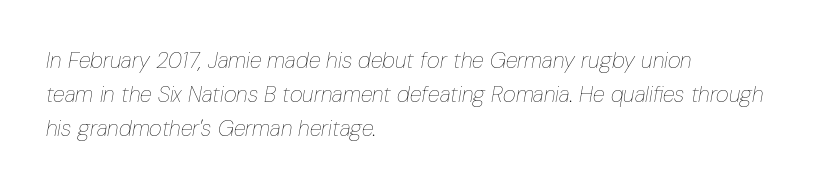
Q: Is the text bold? A: No.
Q: Is the text italic (slanted)? A: Yes, it leans right by about 10 degrees.
Q: Is the text underlined? A: No.
Q: How is the paragraph aligned? A: Left-aligned.
Q: Is the spacing between letters normal or unusually wide? A: Normal.
Q: Is the spacing between lines tight, normal or loose? A: Normal.
